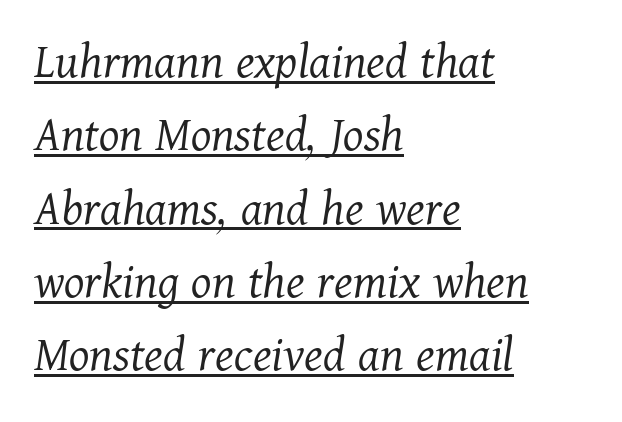
Q: Is the text bold? A: No.
Q: Is the text italic (slanted)? A: Yes, it leans right by about 11 degrees.
Q: Is the typeface a serif or a sans-serif typeface? A: Serif.
Q: Is the text underlined? A: Yes.
Q: How is the paragraph aligned? A: Left-aligned.
Q: Is the spacing between letters normal or unusually wide? A: Normal.
Q: Is the spacing between lines tight, normal or loose? A: Normal.
Q: Width (condensed, normal, or wide)? A: Normal.
Q: Stroke contrast? A: Medium.
Q: x-height? A: Medium.
Q: Monospaced? A: No.
